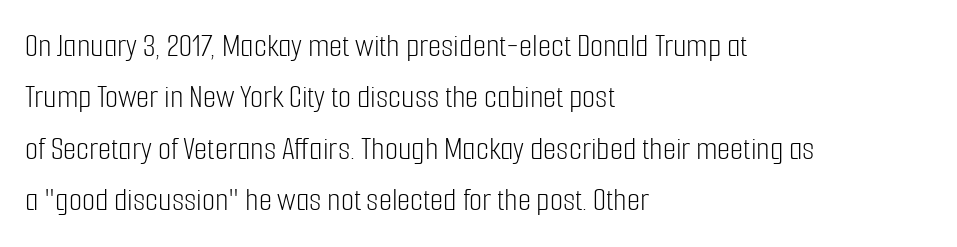
{"serif": "no", "italic": "no", "bold": "no", "weight": "light", "width": "condensed", "stroke_contrast": "low", "x_height": "medium", "monospaced": "no", "underline": "no", "align": "left", "line_spacing": "normal", "line_spacing_ratio": 1.51, "letter_spacing": "normal", "letter_spacing_em": 0.0, "glyph_px": 34}
